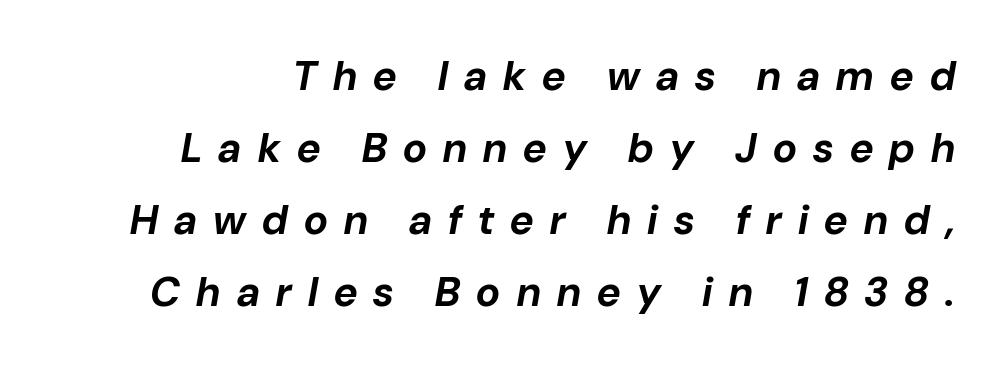
The image shows 41 px bold type, italic (leaning right); set line spacing 1.76x, unusually wide letter spacing (+0.4 em), not underlined; low stroke contrast and a medium x-height.
